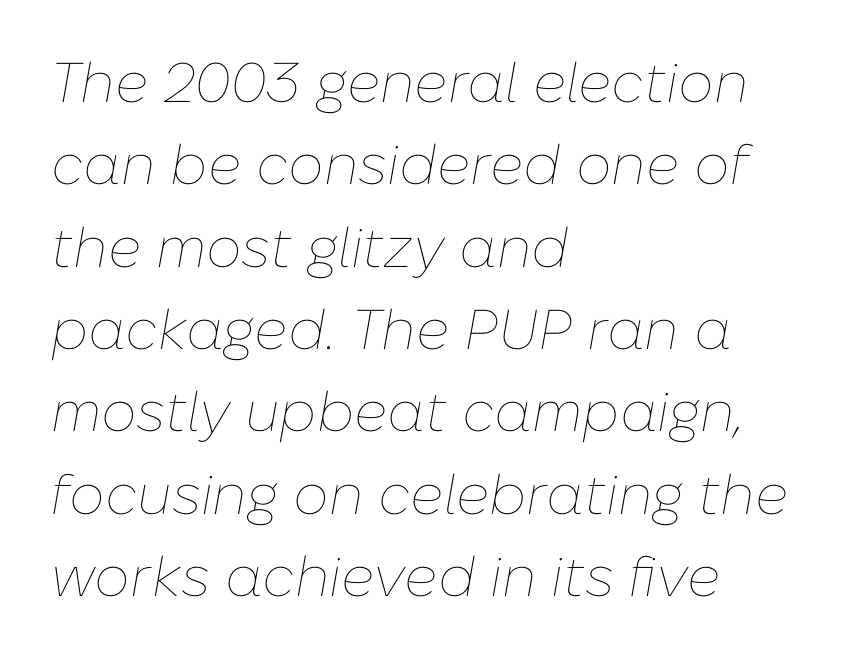
{"italic": "yes", "lean": "right", "slant_degrees": 10, "bold": "no", "weight": "thin", "width": "normal", "stroke_contrast": "low", "x_height": "medium", "monospaced": "no", "underline": "no", "align": "left", "line_spacing": "normal", "line_spacing_ratio": 1.47, "letter_spacing": "normal", "letter_spacing_em": 0.0, "glyph_px": 56}
